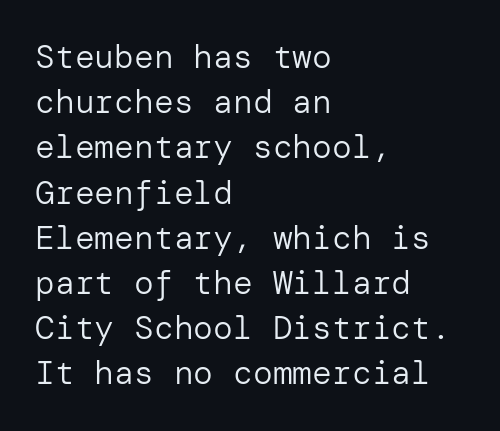
Every character sits straight up, as roman type does. The face looks like a standard text weight, possibly lighter. Short note: letters normally spaced. Note: no serifs on the glyphs.
